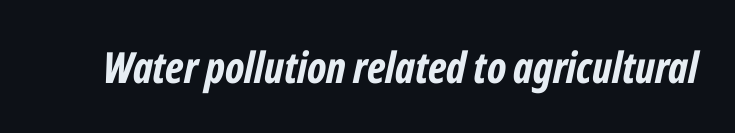
{"italic": "yes", "lean": "right", "slant_degrees": 12, "bold": "yes", "weight": "bold", "width": "condensed", "stroke_contrast": "low", "x_height": "medium", "monospaced": "no", "underline": "no", "letter_spacing": "normal", "letter_spacing_em": 0.0, "glyph_px": 43}
